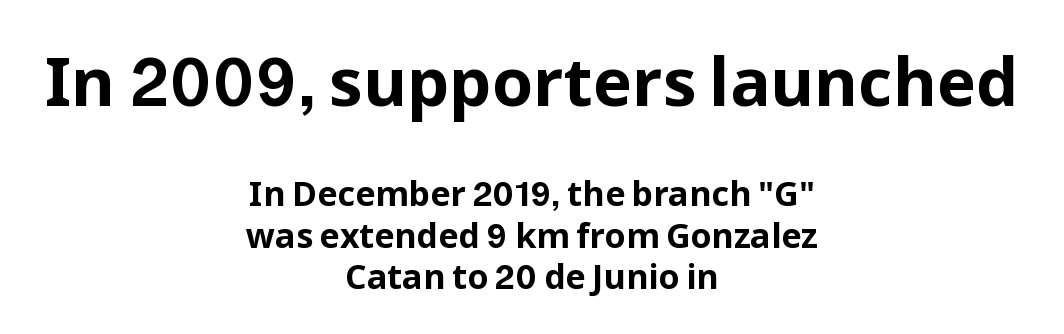
Bold? Absolutely — the strokes are thick and heavy. Nothing sits at the stroke ends, so this counts as sans-serif. Is the block centered? Yes — each line is placed symmetrically about the middle. Compared with typical body copy, the letter spacing here is the same. Looks like regular typesetting: each glyph gets only the width it needs. If you drew a line through each stem, it would be perfectly vertical.
